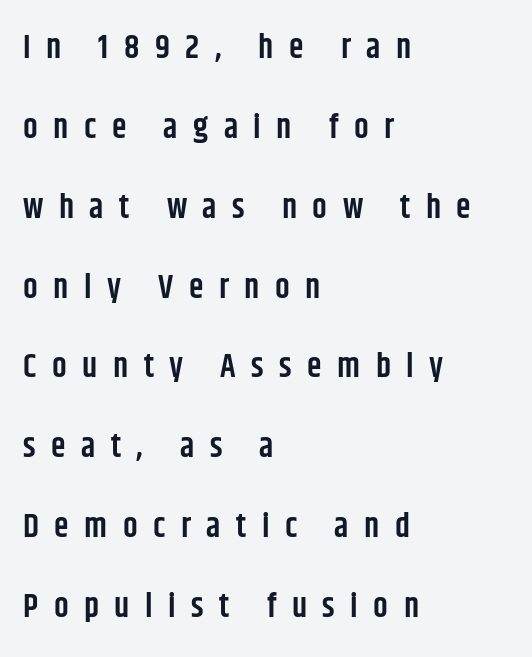
{"serif": "no", "italic": "no", "bold": "semi", "weight": "semibold", "width": "condensed", "stroke_contrast": "low", "x_height": "large", "monospaced": "no", "underline": "no", "align": "left", "line_spacing": "loose", "line_spacing_ratio": 2.42, "letter_spacing": "wide", "letter_spacing_em": 0.47, "glyph_px": 33}
